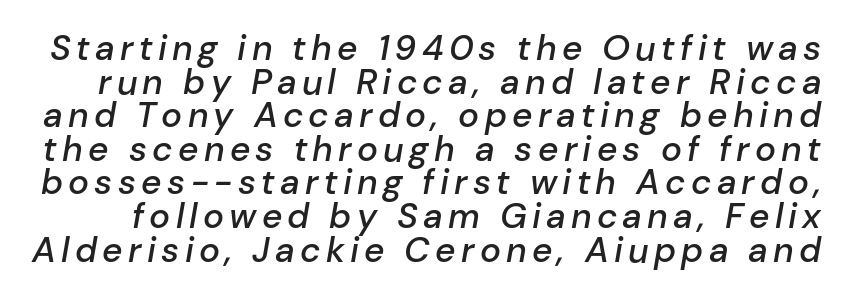
Cramped leading. These words are printed semibold, heavier than regular yet not bold. Is the type slanted? Yes — the strokes lean at a clear angle. This sample has the flowing, uneven cadence of proportional lettering.
